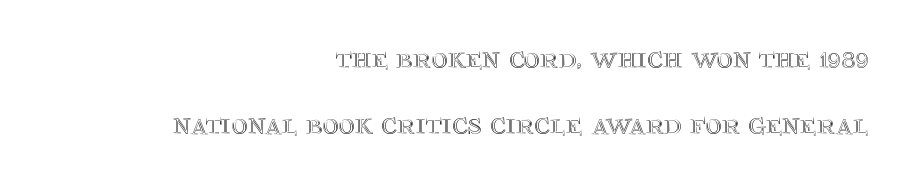
Q: Is the text italic (slanted)? A: No, it is upright.
Q: Is the text underlined? A: No.
Q: How is the paragraph aligned? A: Right-aligned.
Q: Is the spacing between letters normal or unusually wide? A: Normal.
Q: Is the spacing between lines tight, normal or loose? A: Loose.
Q: Width (condensed, normal, or wide)? A: Normal.
Q: x-height? A: Large.
Q: Monospaced? A: No.
